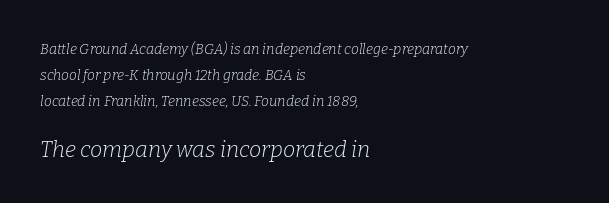
Teacher's note: observe the even left margin — that is flush-left alignment. The glyphs are unaccompanied by any horizontal stroke below them. The font's italic variant was chosen for this text. These lines keep a tight, regular rhythm from letter to letter. Note: smaller setting up top, larger setting below. On a weight scale, this lands at 450 or below.
